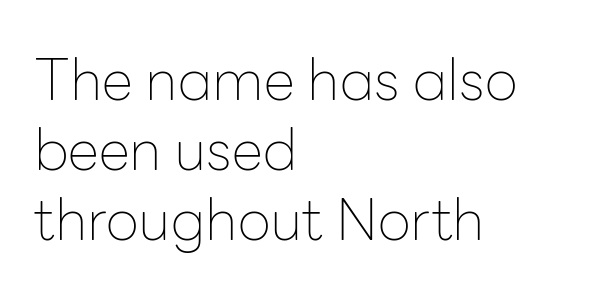
{"serif": "no", "italic": "no", "bold": "no", "weight": "thin", "width": "normal", "stroke_contrast": "low", "x_height": "medium", "monospaced": "no", "underline": "no", "align": "left", "line_spacing_ratio": 1.23, "letter_spacing": "normal", "letter_spacing_em": 0.0, "glyph_px": 57}
